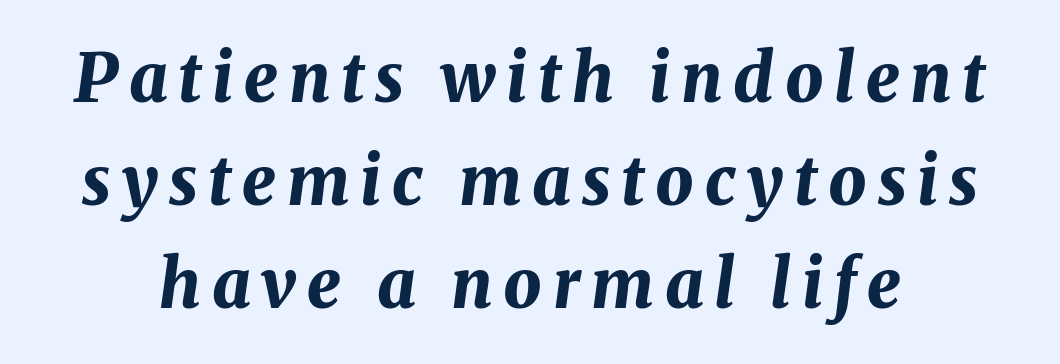
{"italic": "yes", "lean": "right", "slant_degrees": 8, "bold": "yes", "weight": "bold", "width": "normal", "stroke_contrast": "medium", "x_height": "medium", "monospaced": "no", "underline": "no", "line_spacing": "normal", "line_spacing_ratio": 1.54, "glyph_px": 67}
